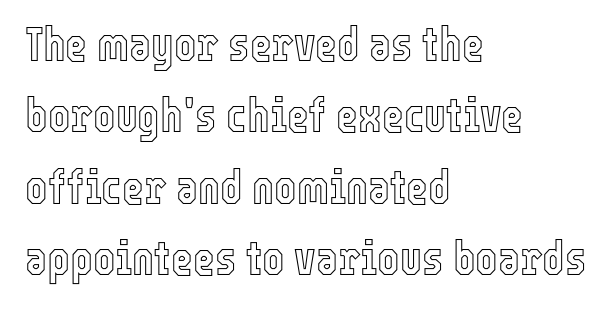
{"italic": "no", "width": "condensed", "x_height": "medium", "monospaced": "no", "underline": "no", "align": "left", "line_spacing": "normal", "line_spacing_ratio": 1.52, "letter_spacing": "normal", "letter_spacing_em": 0.0, "glyph_px": 47}
